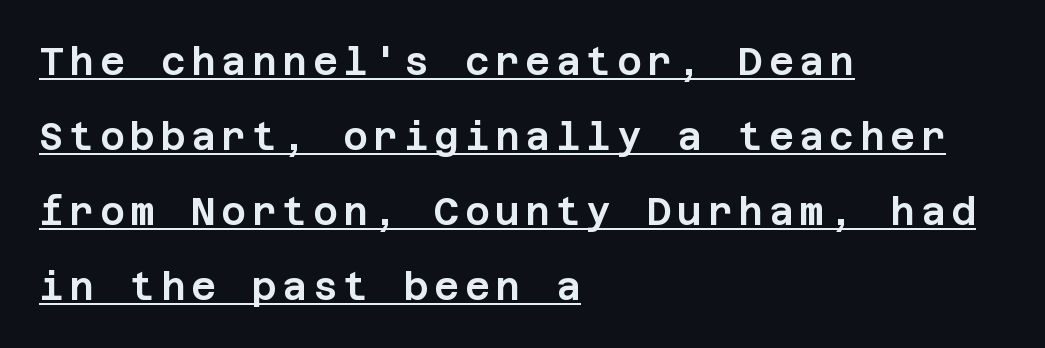
Q: Is the text italic (slanted)? A: No, it is upright.
Q: Is the typeface a serif or a sans-serif typeface? A: Sans-serif.
Q: Is the text underlined? A: Yes.
Q: How is the paragraph aligned? A: Left-aligned.
Q: Is the spacing between lines tight, normal or loose? A: Loose.
Q: Width (condensed, normal, or wide)? A: Normal.
Q: Stroke contrast? A: Low.
Q: x-height? A: Large.
